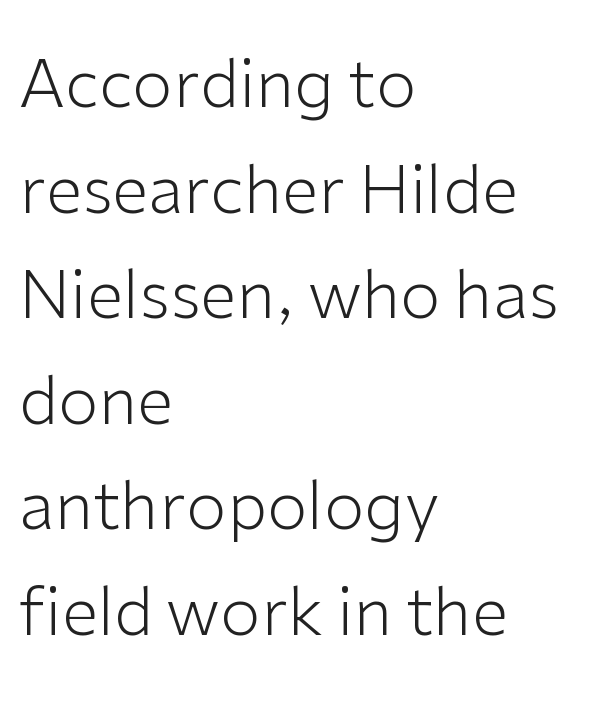
The image shows 66 px light sans-serif type, upright; set left-aligned, normal line spacing (1.6x), normal letter spacing, not underlined; low stroke contrast and a medium x-height.
